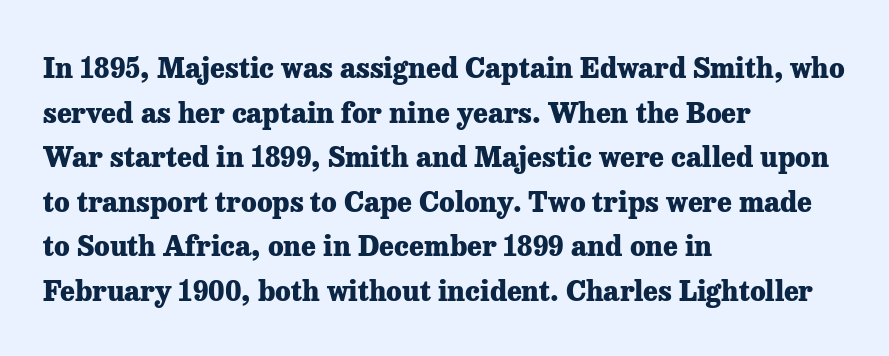
Rule under the text: the space is simply empty. Does the type have serifs? Yes, each stem ends in a small foot. Does the leading feel generous? No, just average. Think of a printed novel: that variable character pitch is what you see here. Weight check: bold — yes, fully.
